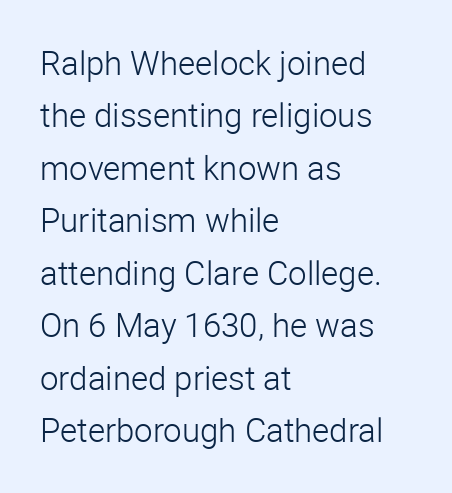
The image shows 33 px light sans-serif type, upright; set left-aligned, normal line spacing (1.59x), normal letter spacing, not underlined; low stroke contrast and a medium x-height.
